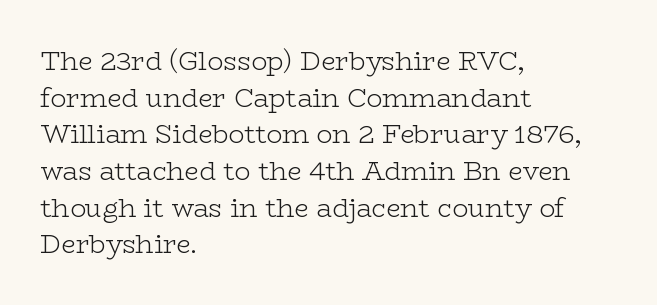
{"italic": "no", "bold": "no", "underline": "no", "align": "left", "line_spacing": "normal", "line_spacing_ratio": 1.41, "letter_spacing": "normal", "letter_spacing_em": 0.0, "glyph_px": 26}
